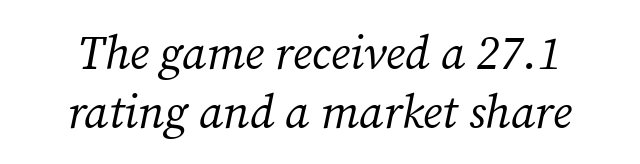
The image shows 47 px regular-weight serif type, italic (leaning right); set centered, normal line spacing (1.25x), normal letter spacing, not underlined; medium stroke contrast and a medium x-height.
